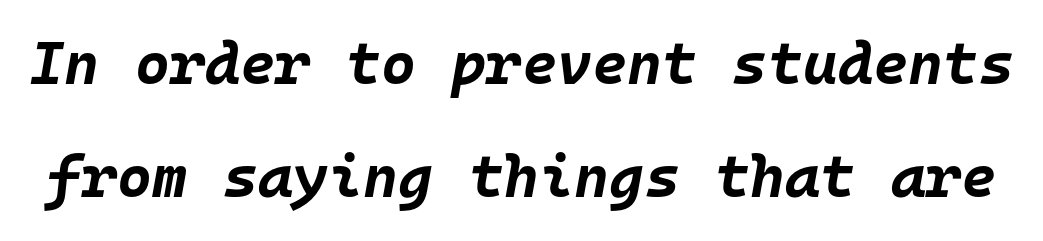
{"italic": "yes", "lean": "right", "slant_degrees": 10, "bold": "yes", "weight": "bold", "width": "normal", "stroke_contrast": "low", "x_height": "large", "monospaced": "yes", "underline": "no", "line_spacing_ratio": 1.89, "letter_spacing": "normal", "letter_spacing_em": 0.0, "glyph_px": 60}
